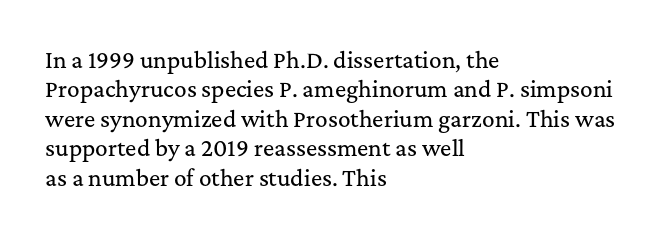
The image shows 21 px text type, upright; set left-aligned, normal line spacing (1.4x), normal letter spacing, not underlined.
